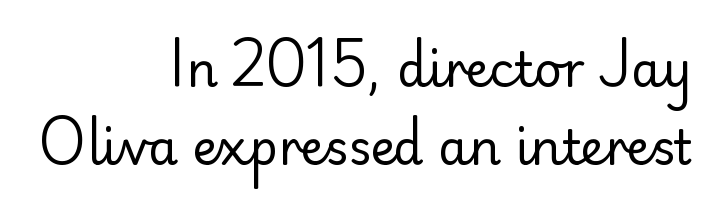
The image shows 48 px regular-weight sans-serif type, upright; set right-aligned, normal line spacing (1.62x), normal letter spacing, not underlined; low stroke contrast and a small x-height.
